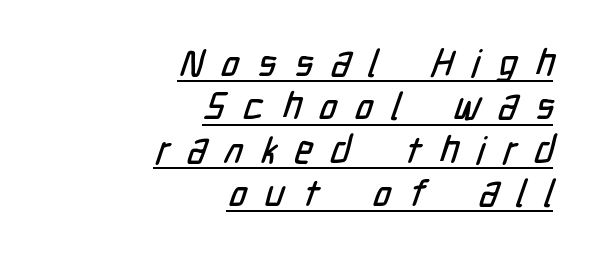
Q: Is the typeface a serif or a sans-serif typeface? A: Sans-serif.
Q: Is the text underlined? A: Yes.
Q: How is the paragraph aligned? A: Right-aligned.
Q: Is the spacing between letters normal or unusually wide? A: Unusually wide.
Q: Is the spacing between lines tight, normal or loose? A: Tight.
Q: Width (condensed, normal, or wide)? A: Condensed.
Q: Stroke contrast? A: Low.
Q: x-height? A: Medium.
Q: Monospaced? A: No.
